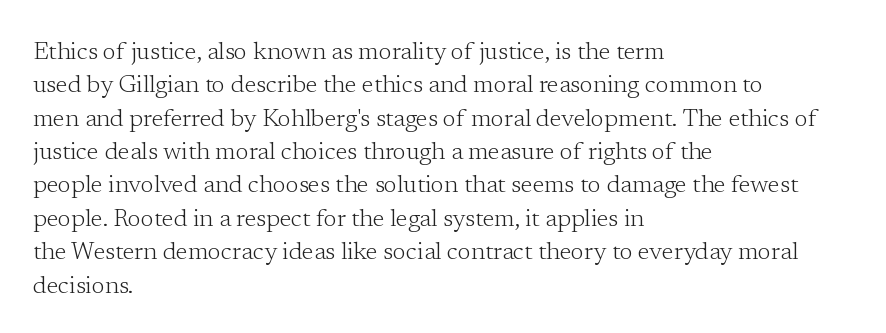
{"italic": "no", "bold": "no", "underline": "no", "align": "left", "line_spacing": "normal", "line_spacing_ratio": 1.39, "letter_spacing": "normal", "letter_spacing_em": 0.0, "glyph_px": 24}
